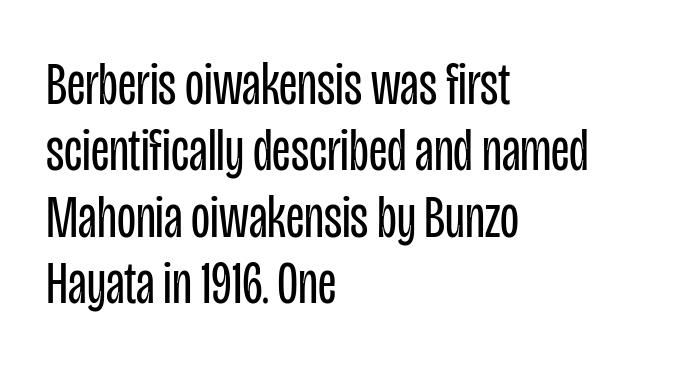
On a weight scale, this lands at 450 or below. Proportional: the letters do not fall into vertical columns. Regarding serifs, this sample does without them. Line beginnings align vertically; line endings do not.
